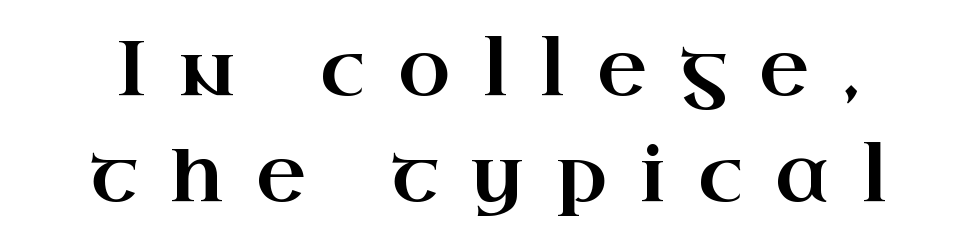
{"serif": "yes", "italic": "no", "width": "wide", "stroke_contrast": "high", "x_height": "small", "monospaced": "no", "underline": "no", "line_spacing": "normal", "line_spacing_ratio": 1.38, "letter_spacing": "wide", "letter_spacing_em": 0.42, "glyph_px": 77}
